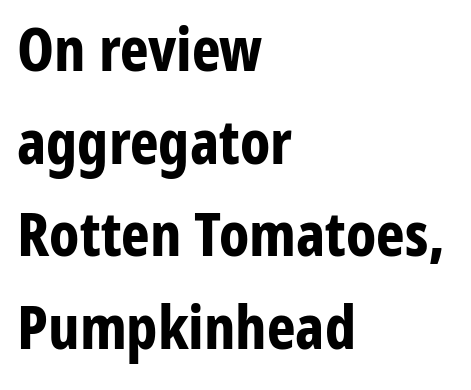
Compared with typical body copy, the letter spacing here is the same. The text was rendered using a sans face with plain stroke endings. Emphasis by weight is at full strength: bold. Spacing verdict: proportional, widths tailored to each character.
